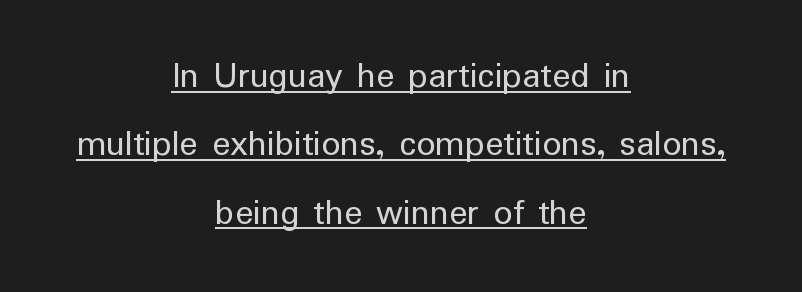
The face used here is a sans, in the tradition of grotesques and geometrics. You could not count columns in this text — the font is proportionally spaced. Is there an underline? Yes — a line sits under the letters. You could call the tracking neutral — neither tight nor loose. Caption: face not bold, strokes unweighted. No italicization has been applied; the sample stays upright.
